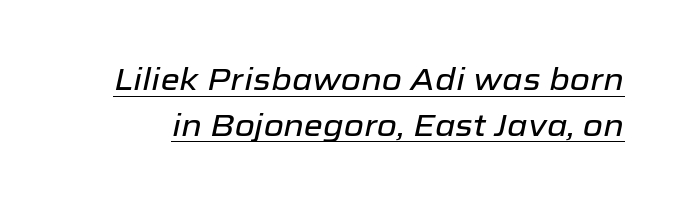
Is this a fixed-width face? No — the glyphs have proportional, varying widths. In terms of posture, this sample is oblique. This rendering leaves character spacing at its baseline value. Notice how descenders clear the ascenders below comfortably — that's standard leading.
